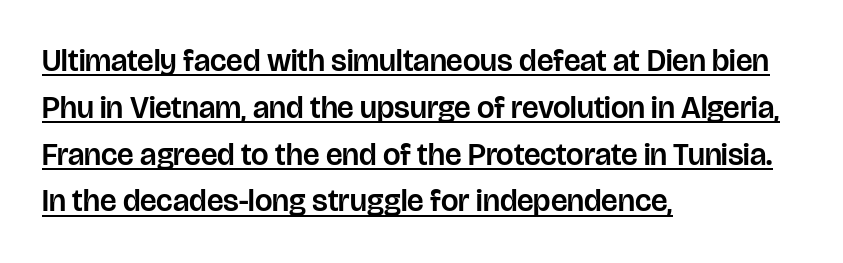
{"serif": "no", "italic": "no", "width": "normal", "stroke_contrast": "low", "x_height": "large", "monospaced": "no", "underline": "yes", "align": "left", "line_spacing": "normal", "line_spacing_ratio": 1.51, "letter_spacing": "normal", "letter_spacing_em": 0.0, "glyph_px": 31}
